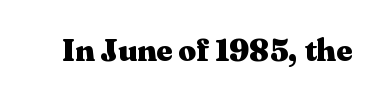
Q: Is the text bold? A: Yes.
Q: Is the text italic (slanted)? A: No, it is upright.
Q: Is the typeface a serif or a sans-serif typeface? A: Serif.
Q: Is the text underlined? A: No.
Q: Is the spacing between letters normal or unusually wide? A: Normal.
Q: Width (condensed, normal, or wide)? A: Wide.
Q: Stroke contrast? A: Medium.
Q: x-height? A: Medium.
Q: Monospaced? A: No.
